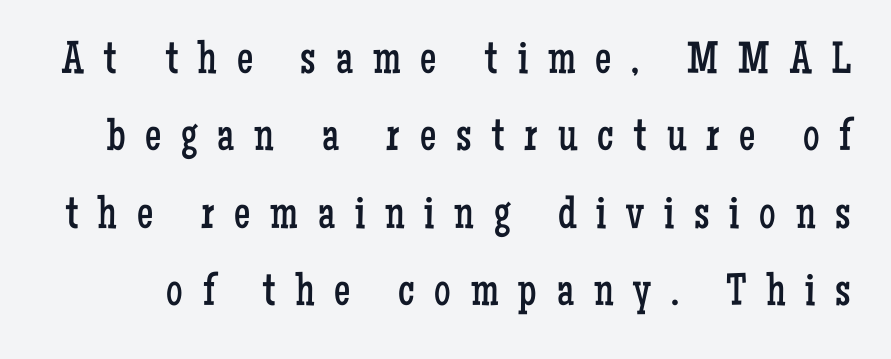
Varying glyph widths throughout — classic text-font behaviour. This sample uses a serif face. This sample uses an upright cut, with every glyph sitting square on the baseline. The horizontal fit of the characters is loose and conspicuously gappy.
